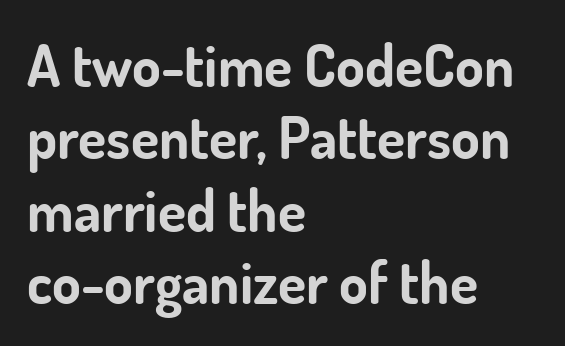
How heavy is the stroke? Heavy — this is a bold. A typesetter would label this face a sans. Bare-footed words on every line. A normal amount of white space separates one row of letters from the next. Where is the straight margin? On the left.
